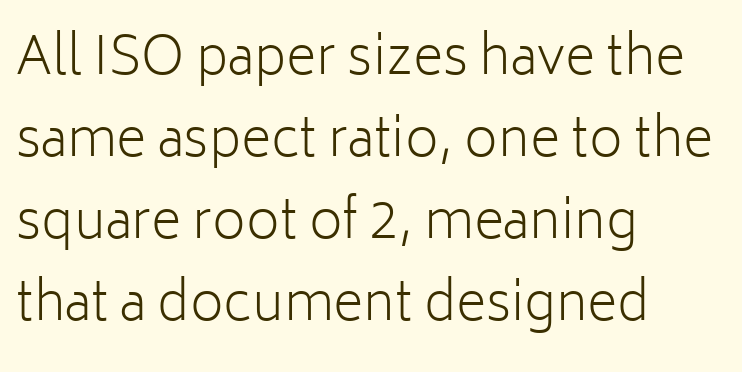
What stands out about the letter spacing? Nothing — it is the standard amount. Weight: not bold — regular or lighter. The passage shown is typeset with a sans-serif family. Spacing verdict: proportional, widths tailored to each character. Horizontal alignment here is leftward, the default for most running prose.
